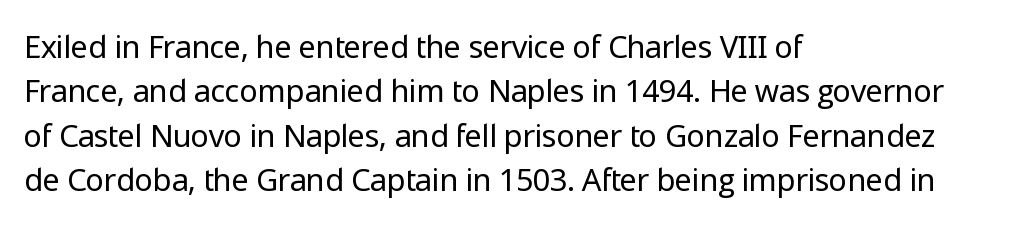
The image shows 31 px regular-weight sans-serif type, upright; set left-aligned, normal line spacing (1.43x), normal letter spacing, not underlined; low stroke contrast and a medium x-height.
